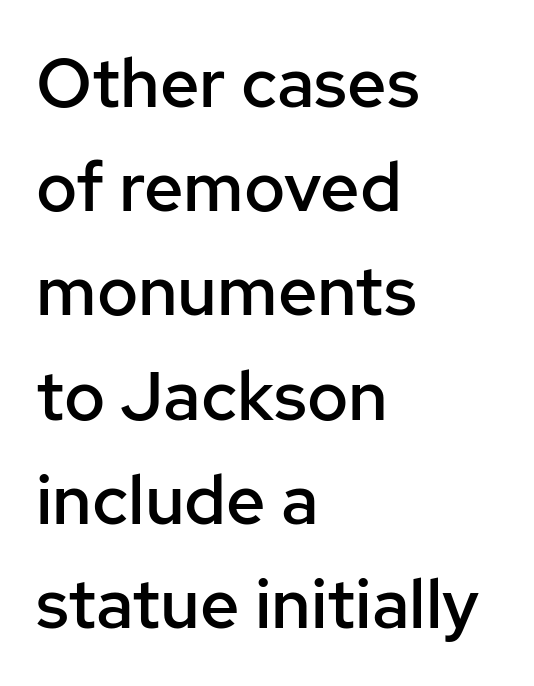
{"serif": "no", "italic": "no", "bold": "semi", "weight": "semibold", "width": "normal", "stroke_contrast": "low", "x_height": "medium", "monospaced": "no", "underline": "no", "align": "left", "line_spacing": "normal", "line_spacing_ratio": 1.51, "letter_spacing": "normal", "letter_spacing_em": 0.0, "glyph_px": 69}
